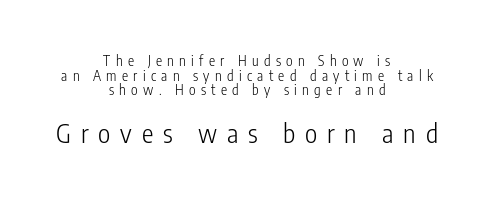
The image shows 26 px text type, upright; set centered, tight line spacing (1.05x), unusually wide letter spacing (+0.38 em), not underlined; the second (bottom) block is 1.86x larger.
